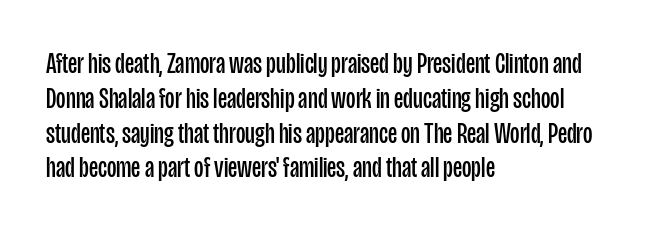
{"serif": "no", "italic": "no", "bold": "no", "weight": "regular", "width": "condensed", "stroke_contrast": "low", "x_height": "large", "monospaced": "no", "underline": "no", "align": "left", "line_spacing_ratio": 1.2, "letter_spacing": "normal", "letter_spacing_em": 0.0, "glyph_px": 29}
